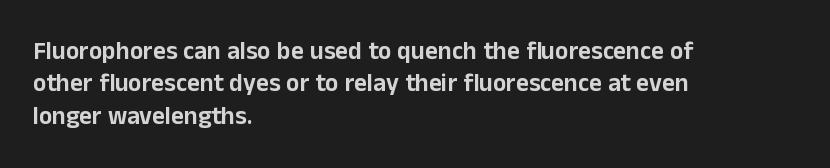
Q: Is the text italic (slanted)? A: No, it is upright.
Q: Is the text underlined? A: No.
Q: How is the paragraph aligned? A: Left-aligned.
Q: Is the spacing between letters normal or unusually wide? A: Normal.
Q: Is the spacing between lines tight, normal or loose? A: Normal.
